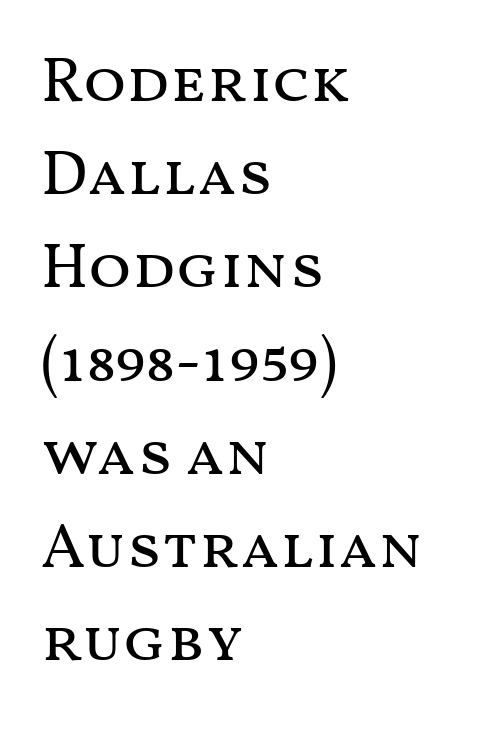
The image shows 63 px regular-weight, wide type, upright; set left-aligned, normal line spacing (1.48x), normal letter spacing, not underlined; medium stroke contrast and a medium x-height.
